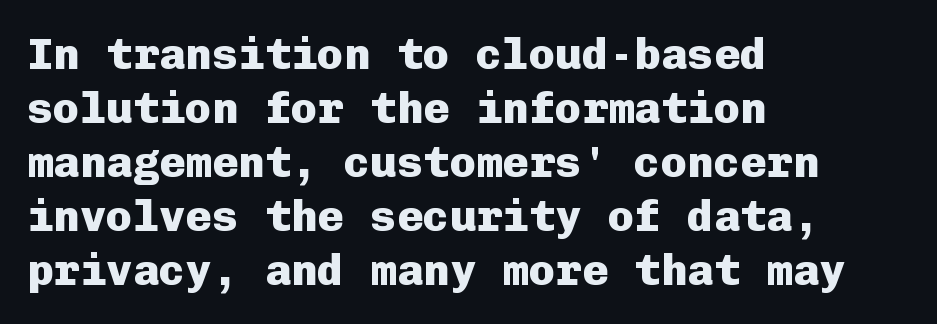
The image shows 44 px heavy sans-serif type, upright, monospaced; set left-aligned, line spacing 1.23x, normal letter spacing, not underlined; low stroke contrast and a medium x-height.
